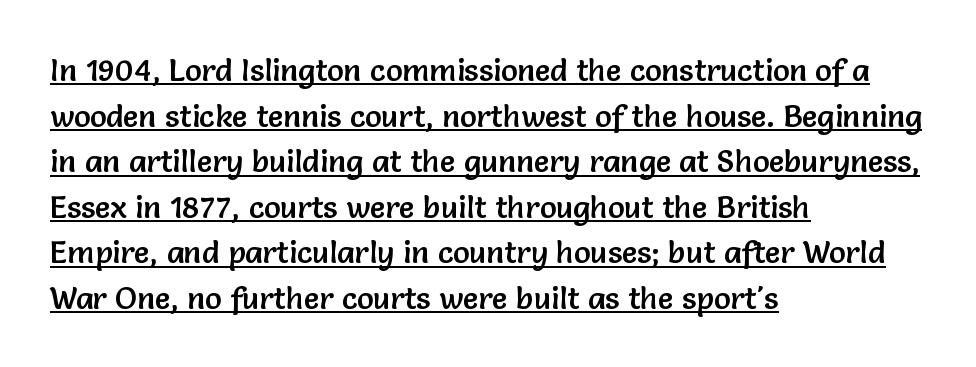
{"serif": "no", "italic": "no", "width": "normal", "stroke_contrast": "low", "x_height": "medium", "monospaced": "no", "underline": "yes", "align": "left", "line_spacing": "normal", "line_spacing_ratio": 1.47, "letter_spacing": "normal", "letter_spacing_em": 0.0, "glyph_px": 31}
